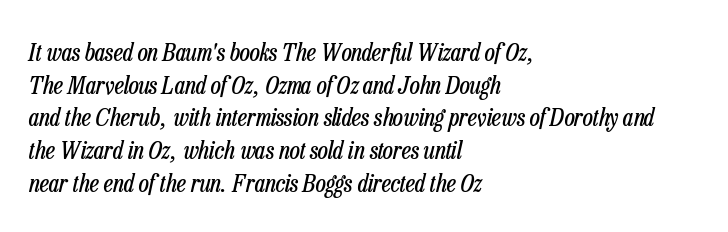
The weight would be labelled regular, book, light, or lighter still. The line texture is even and compact thanks to regular tracking. Words float on clear page, feet unadorned. The line-height multiplier appears to be the usual default. The paragraph shown leans on its left margin. The face used here has a pronounced slope to its letters.
